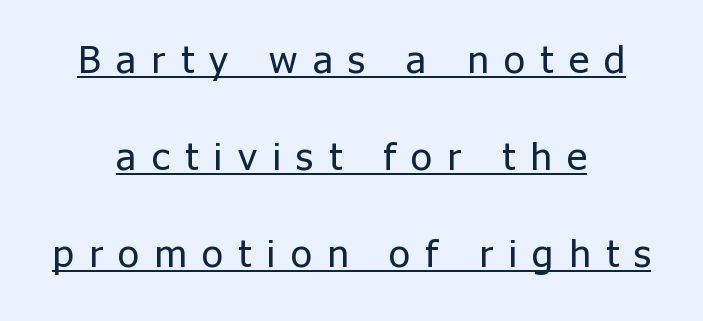
Q: Is the text bold? A: No.
Q: Is the text italic (slanted)? A: No, it is upright.
Q: Is the typeface a serif or a sans-serif typeface? A: Sans-serif.
Q: Is the text underlined? A: Yes.
Q: How is the paragraph aligned? A: Centered.
Q: Is the spacing between letters normal or unusually wide? A: Unusually wide.
Q: Is the spacing between lines tight, normal or loose? A: Loose.
Q: Width (condensed, normal, or wide)? A: Normal.
Q: Stroke contrast? A: Low.
Q: x-height? A: Medium.
Q: Monospaced? A: No.
